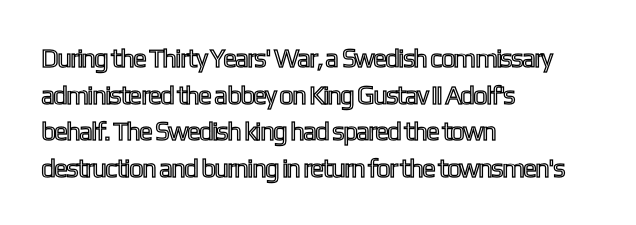
Here the glyphs are tracked normally, forming tight word shapes. Upright lettering throughout. Underline: absent. The lines are quadded left.
